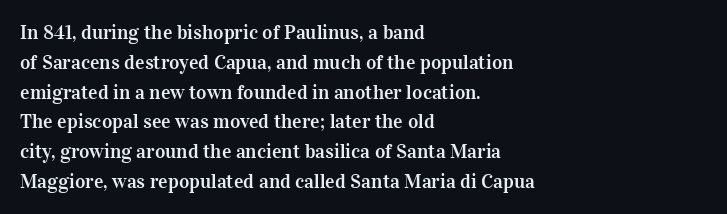
The image shows 20 px text type, upright; set left-aligned, normal line spacing (1.49x), normal letter spacing, not underlined.
